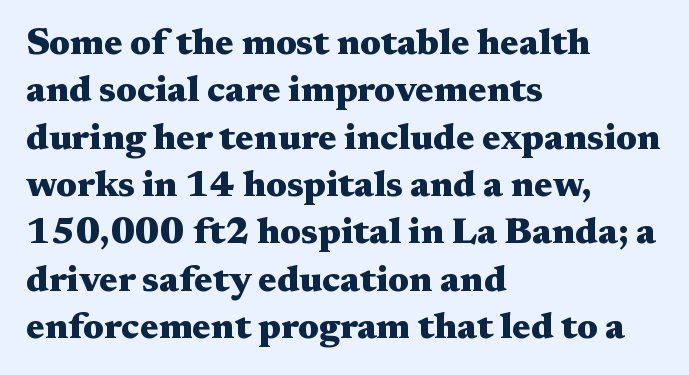
Clear beneath every line of the passage. The letters are bold, with thick, heavy strokes. Quick note: not italic, upright. Regular leading. The designer went with a serif here, giving each stem small feet. The rendering uses natural spacing where letterforms have individual widths.
